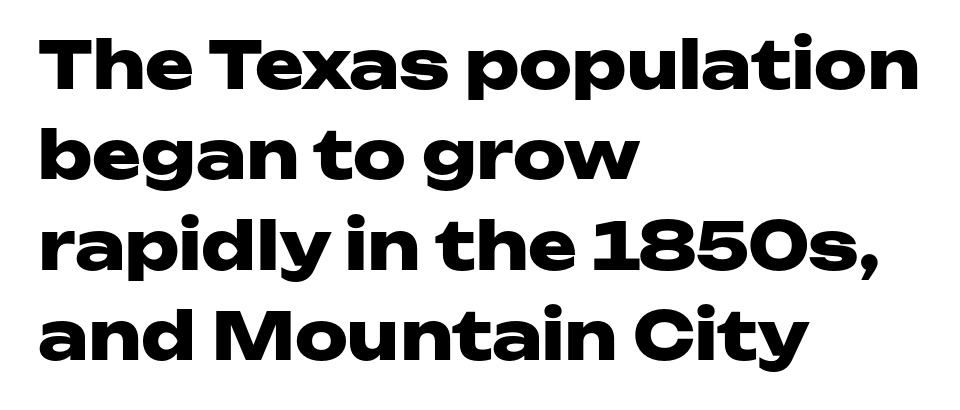
The image shows 66 px heavy, wide sans-serif type, upright; set left-aligned, normal line spacing (1.37x), normal letter spacing, not underlined; low stroke contrast and a medium x-height.
